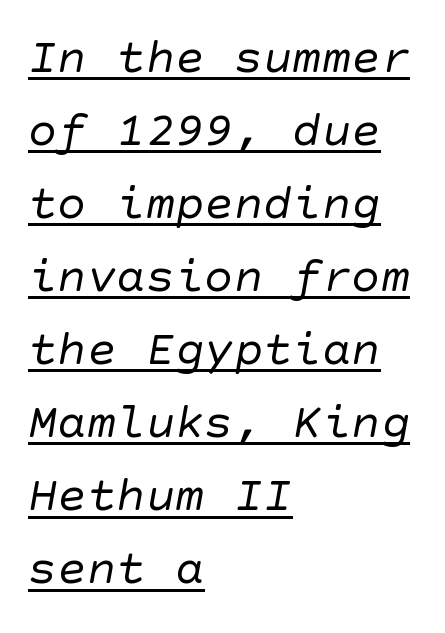
The designer went with a sans here, leaving each stem footless. A typesetter would call this leading conventional body-copy spacing. The passage shown is underscored from start to finish. These glyphs show unthickened strokes, regular width or finer.
